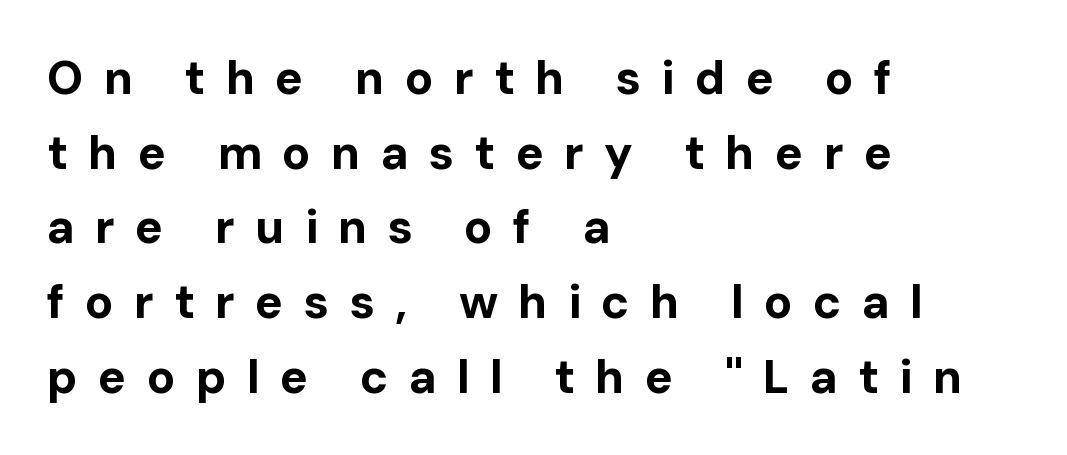
{"serif": "no", "italic": "no", "bold": "yes", "weight": "bold", "width": "normal", "stroke_contrast": "low", "x_height": "medium", "monospaced": "no", "underline": "no", "align": "left", "line_spacing": "normal", "line_spacing_ratio": 1.59, "letter_spacing": "wide", "letter_spacing_em": 0.43, "glyph_px": 47}
